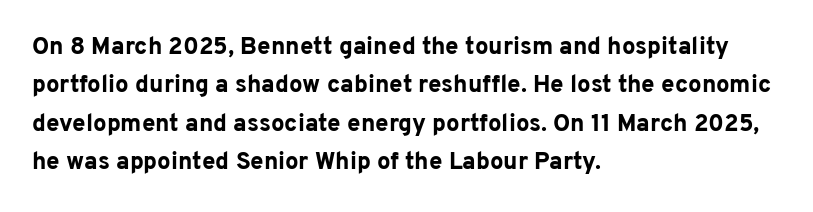
Check the space under the baseline: it is left empty. A classic flush-left, rag-right setting is used for this passage. These lines sit exactly where default settings would place them. Students, note that the glyphs here touch the page at normal intervals. The type sits square on the baseline with zero lean.
